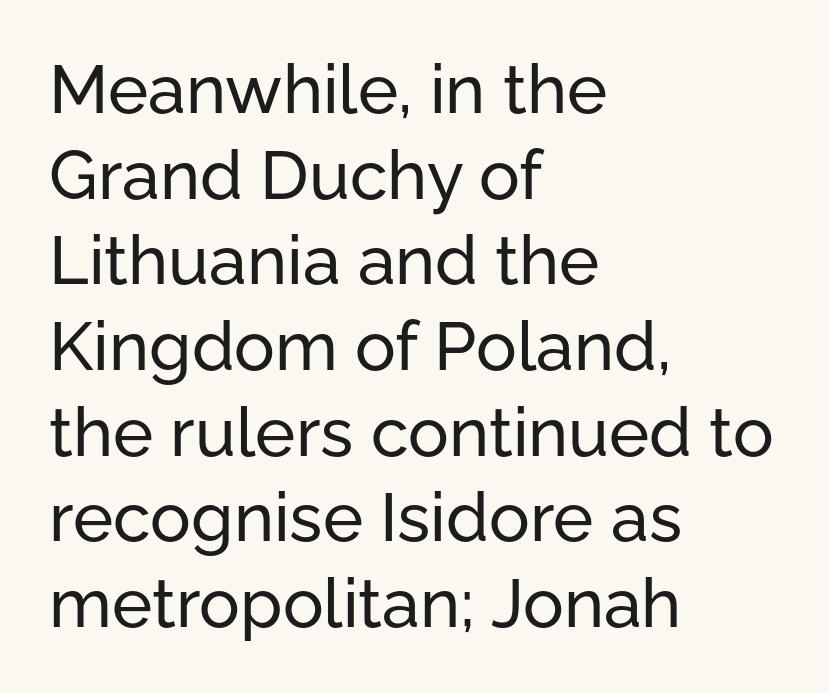
In terms of leading, this rendering sits right in the middle. This is the regular roman posture of the typeface. Look at the tracking — it's just the regular setting, nothing added. Rule under the text: the space is simply empty. Casual observation: everything's shoved over to the left.
